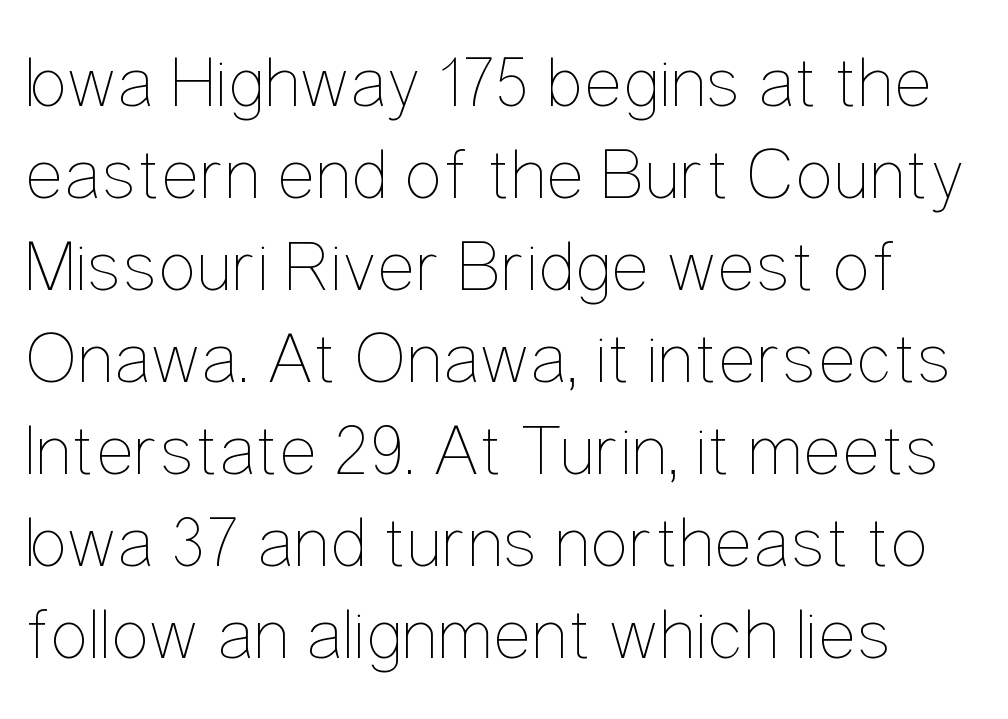
In terms of leading, this rendering sits right in the middle. This sample uses plain, unmodified letter spacing. No italicization has been applied; the sample stays upright. Heaviness? Minimal to ordinary, like unemphasized prose.
